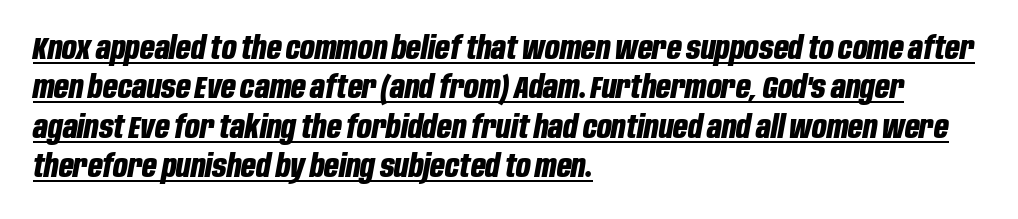
This rendering uses left alignment, leaving the right contour irregular. Tall strokes in this sample are angled rather than plumb. Descenders here cross a horizontal rule under the line. Here the designer chose a conventional face with non-uniform glyph widths.
